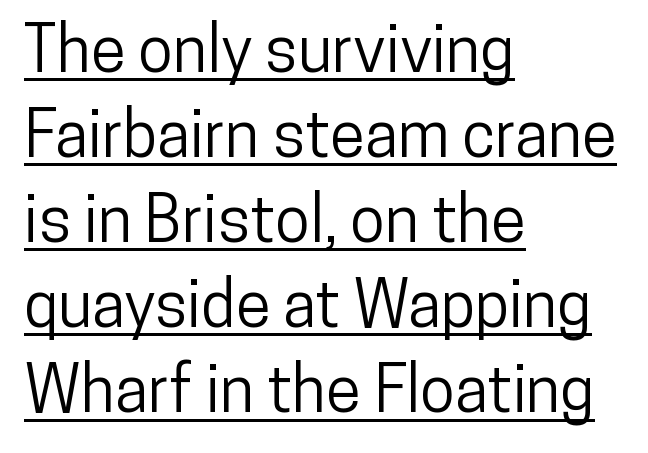
Q: Is the text italic (slanted)? A: No, it is upright.
Q: Is the typeface a serif or a sans-serif typeface? A: Sans-serif.
Q: Is the text underlined? A: Yes.
Q: How is the paragraph aligned? A: Left-aligned.
Q: Is the spacing between letters normal or unusually wide? A: Normal.
Q: Is the spacing between lines tight, normal or loose? A: Normal.
Q: Width (condensed, normal, or wide)? A: Condensed.
Q: Stroke contrast? A: Low.
Q: x-height? A: Medium.
Q: Monospaced? A: No.
